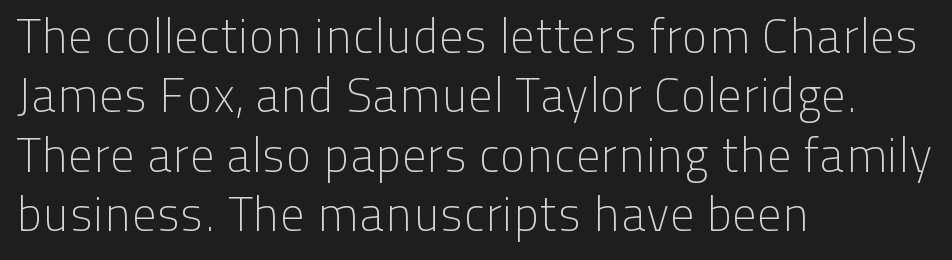
The image shows 49 px light sans-serif type, upright; set left-aligned, line spacing 1.21x, normal letter spacing, not underlined; low stroke contrast and a medium x-height.
